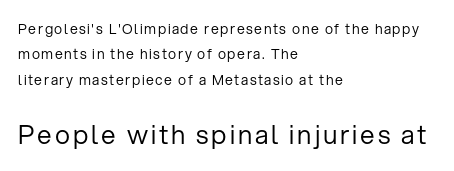
{"italic": "no", "bold": "no", "underline": "no", "align": "left", "line_spacing_ratio": 1.81, "larger_block": "second", "size_ratio": 1.86, "glyph_px": 26}
